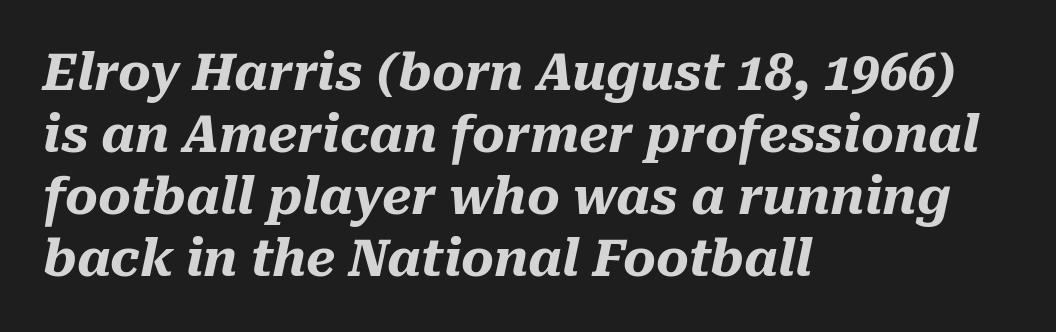
Q: Is the text bold? A: Yes.
Q: Is the text italic (slanted)? A: Yes, it leans right by about 10 degrees.
Q: Is the text underlined? A: No.
Q: How is the paragraph aligned? A: Left-aligned.
Q: Is the spacing between letters normal or unusually wide? A: Normal.
Q: Width (condensed, normal, or wide)? A: Normal.
Q: Stroke contrast? A: Medium.
Q: x-height? A: Medium.
Q: Monospaced? A: No.
